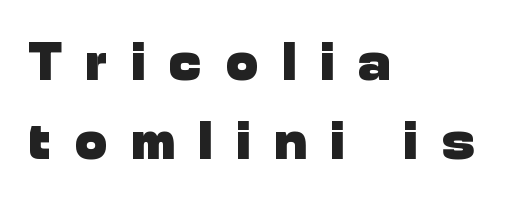
Q: Is the text bold? A: Yes.
Q: Is the text italic (slanted)? A: No, it is upright.
Q: Is the typeface a serif or a sans-serif typeface? A: Sans-serif.
Q: Is the text underlined? A: No.
Q: How is the paragraph aligned? A: Left-aligned.
Q: Is the spacing between letters normal or unusually wide? A: Unusually wide.
Q: Is the spacing between lines tight, normal or loose? A: Normal.
Q: Width (condensed, normal, or wide)? A: Normal.
Q: Stroke contrast? A: Low.
Q: x-height? A: Medium.
Q: Monospaced? A: No.
